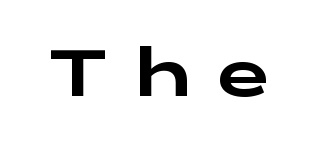
Note the varied advance widths — an 'i' is clearly narrower than an 'm'. These lines have a slow, spaced-out rhythm from letter to letter. The type family on display is of the sans-serif kind. Nope, not italic — everything's standing straight.
